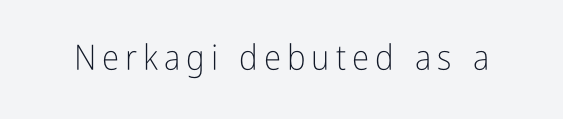
The image shows 35 px light, condensed sans-serif type, upright; set not underlined; low stroke contrast and a medium x-height.
